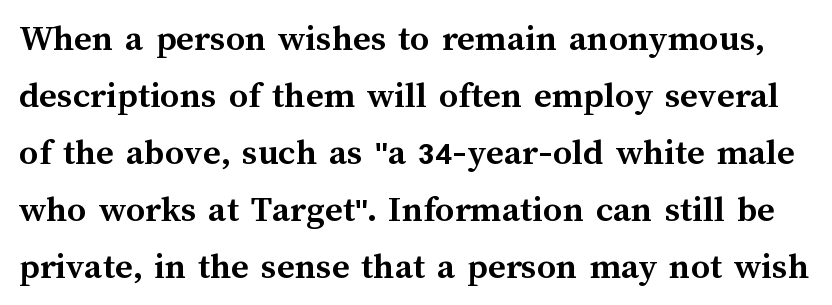
These lines were composed using upright roman letters. The sample has been set heavy, in full bold. The rendering uses a moderate line-height, typical for paragraphs. Honestly, the letter spacing is just normal — you wouldn't notice it. The specimen omits any rule beneath the text block's lines. This sample has the flowing, uneven cadence of proportional lettering.
